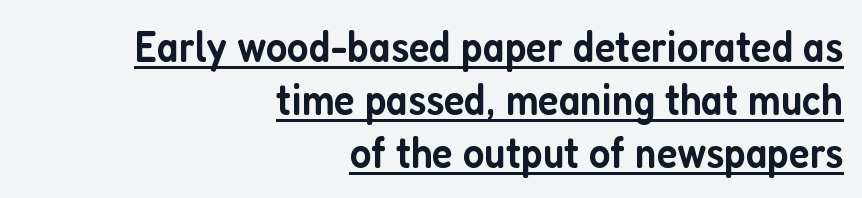
Q: Is the text bold? A: Semi-bold.
Q: Is the text italic (slanted)? A: No, it is upright.
Q: Is the typeface a serif or a sans-serif typeface? A: Sans-serif.
Q: Is the text underlined? A: Yes.
Q: How is the paragraph aligned? A: Right-aligned.
Q: Is the spacing between letters normal or unusually wide? A: Normal.
Q: Width (condensed, normal, or wide)? A: Condensed.
Q: Stroke contrast? A: Low.
Q: x-height? A: Medium.
Q: Monospaced? A: No.
